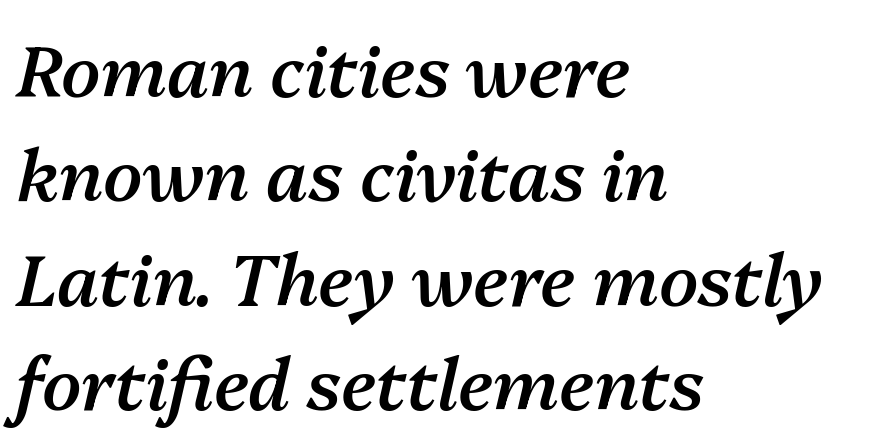
{"italic": "yes", "lean": "right", "slant_degrees": 13, "bold": "semi", "weight": "semibold", "width": "normal", "stroke_contrast": "medium", "x_height": "medium", "monospaced": "no", "underline": "no", "align": "left", "line_spacing": "normal", "line_spacing_ratio": 1.47, "letter_spacing": "normal", "letter_spacing_em": 0.0, "glyph_px": 71}
